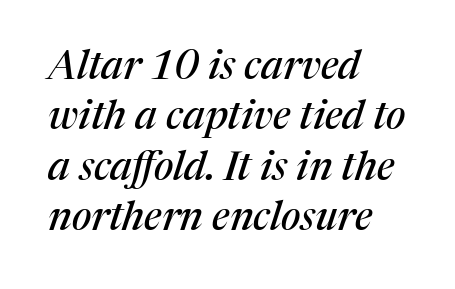
{"serif": "yes", "italic": "yes", "lean": "right", "slant_degrees": 17, "width": "normal", "stroke_contrast": "medium", "x_height": "medium", "monospaced": "no", "underline": "no", "align": "left", "line_spacing": "normal", "line_spacing_ratio": 1.26, "letter_spacing": "normal", "letter_spacing_em": 0.0, "glyph_px": 40}
